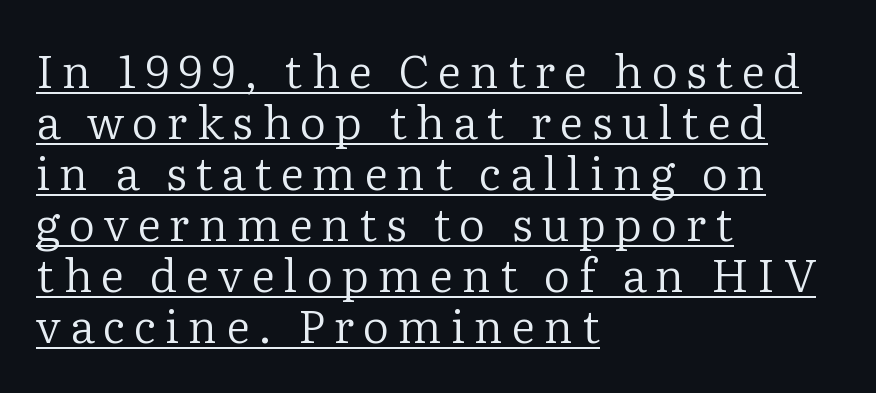
The image shows 46 px regular-weight serif type, upright; set left-aligned, tight line spacing (1.11x), underlined; low stroke contrast and a medium x-height.
